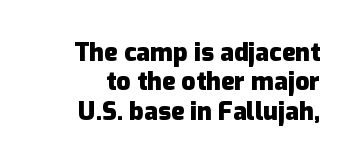
{"italic": "no", "bold": "yes", "underline": "no", "align": "right", "line_spacing_ratio": 1.18, "letter_spacing": "normal", "letter_spacing_em": 0.0, "glyph_px": 25}
